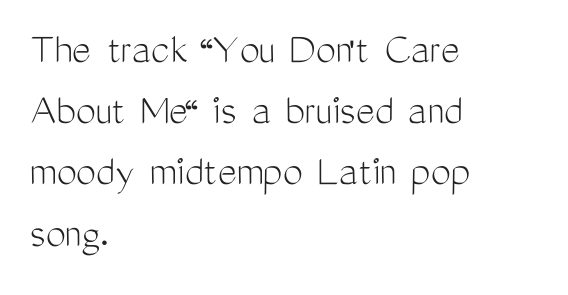
The image shows 45 px light, condensed sans-serif type, upright; set left-aligned, normal line spacing (1.36x), normal letter spacing, not underlined; medium stroke contrast and a medium x-height.
